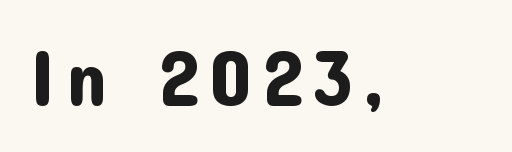
Notice how the stems are strictly vertical — no italics here. The face used here is proportionally spaced, like ordinary book or web type. Note: no serifs on the glyphs. Glance below the letters and you will spot only blank space.
